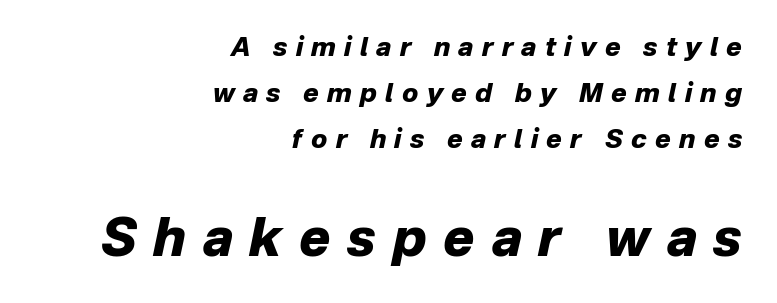
{"italic": "yes", "lean": "right", "slant_degrees": 12, "bold": "yes", "weight": "heavy", "width": "normal", "stroke_contrast": "low", "x_height": "medium", "monospaced": "no", "underline": "no", "align": "right", "line_spacing_ratio": 1.77, "letter_spacing": "wide", "letter_spacing_em": 0.32, "larger_block": "second", "size_ratio": 2.0, "glyph_px": 52}
